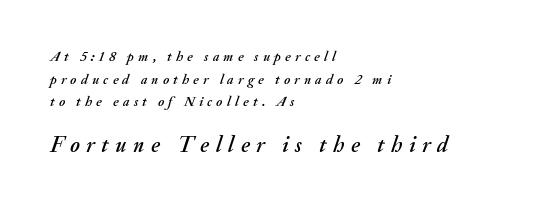
The image shows 22 px text type, italic (leaning right); set left-aligned, normal line spacing (1.61x), unusually wide letter spacing (+0.3 em), not underlined; the second (bottom) block is 1.57x larger.
